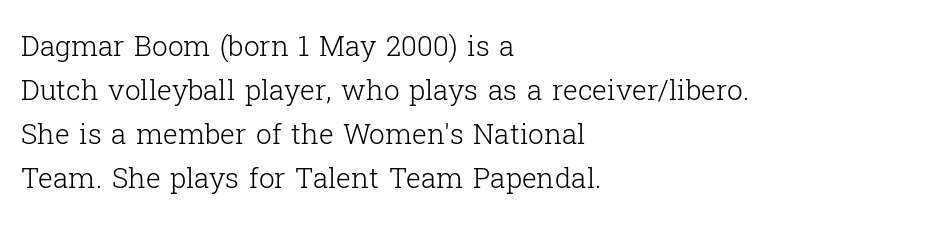
Weight: not bold — regular or lighter. A bare baseline throughout the passage. Glyph-to-glyph distance matches everyday printed text. Do the characters align in a grid? No, the font is proportional.
